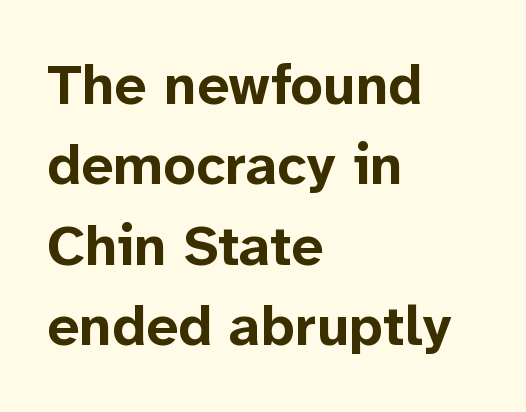
{"serif": "no", "italic": "no", "bold": "yes", "weight": "bold", "width": "normal", "stroke_contrast": "low", "x_height": "medium", "monospaced": "no", "underline": "no", "align": "left", "line_spacing": "normal", "line_spacing_ratio": 1.41, "letter_spacing": "normal", "letter_spacing_em": 0.0, "glyph_px": 57}
